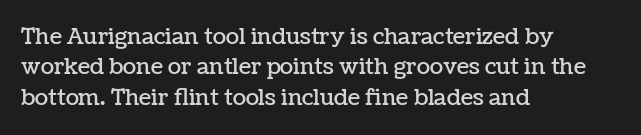
Q: Is the text italic (slanted)? A: No, it is upright.
Q: Is the text underlined? A: No.
Q: How is the paragraph aligned? A: Left-aligned.
Q: Is the spacing between letters normal or unusually wide? A: Normal.
Q: Is the spacing between lines tight, normal or loose? A: Normal.
